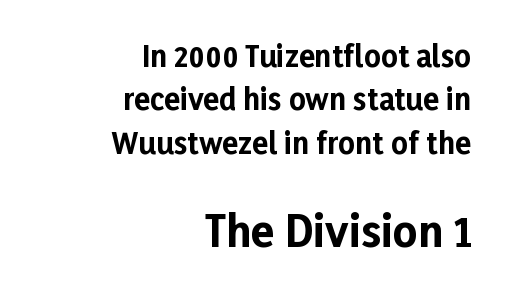
The rendering keeps characters at their native spacing. Interline gaps are of average width in this sample. Does the copy run flush right? Yes — the right margin is perfectly even. Classification — sans serif. You could not count columns in this text — the font is proportionally spaced.
